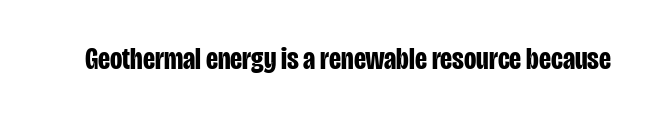
The image shows 32 px bold, condensed sans-serif type, upright; set normal letter spacing, not underlined; low stroke contrast and a large x-height.
